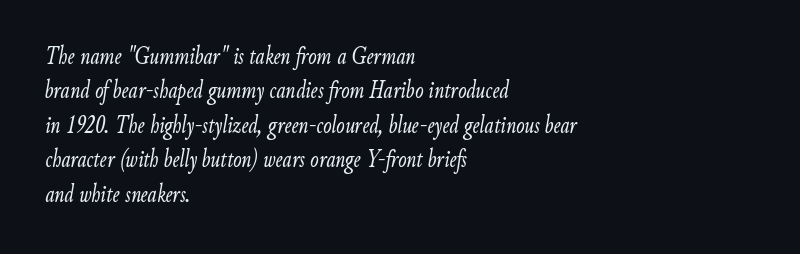
Q: Is the text bold? A: No.
Q: Is the text italic (slanted)? A: Yes, it leans right by about 9 degrees.
Q: Is the text underlined? A: No.
Q: How is the paragraph aligned? A: Left-aligned.
Q: Is the spacing between letters normal or unusually wide? A: Normal.
Q: Is the spacing between lines tight, normal or loose? A: Normal.
